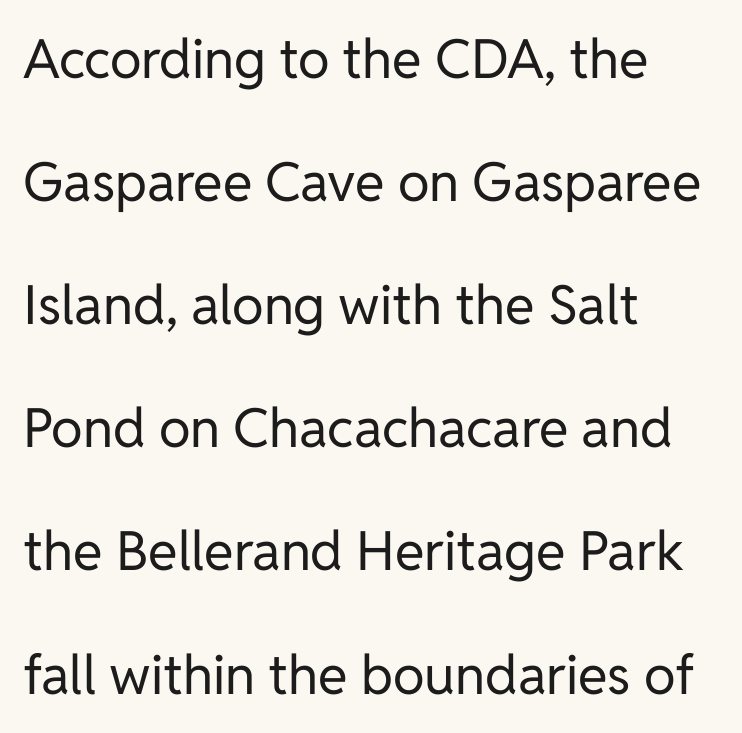
Do the letters lean? They stand straight. The characters display no serif detailing; their extremities are plain. Line starts are locked; line ends wander. The weight would be labelled regular, book, light, or lighter still. Each letter keeps its own natural width here, so spacing adapts to shape.
